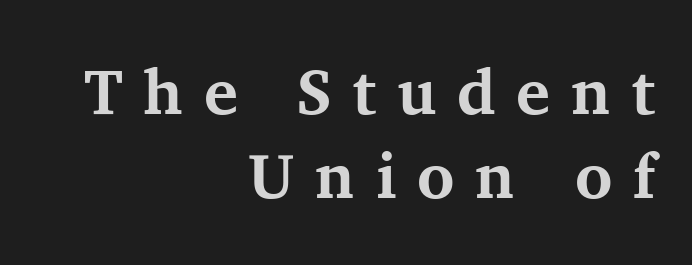
Q: Is the text bold? A: Yes.
Q: Is the text italic (slanted)? A: No, it is upright.
Q: Is the typeface a serif or a sans-serif typeface? A: Serif.
Q: Is the text underlined? A: No.
Q: How is the paragraph aligned? A: Right-aligned.
Q: Is the spacing between letters normal or unusually wide? A: Unusually wide.
Q: Is the spacing between lines tight, normal or loose? A: Normal.
Q: Width (condensed, normal, or wide)? A: Normal.
Q: Stroke contrast? A: Medium.
Q: x-height? A: Medium.
Q: Monospaced? A: No.
